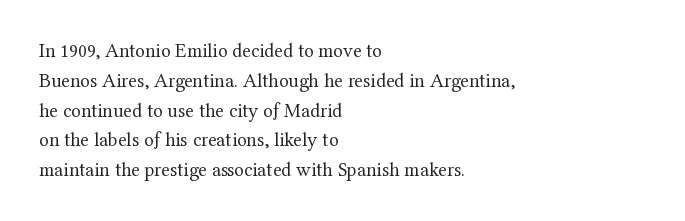
Q: Is the text bold? A: No.
Q: Is the text italic (slanted)? A: No, it is upright.
Q: Is the text underlined? A: No.
Q: How is the paragraph aligned? A: Left-aligned.
Q: Is the spacing between letters normal or unusually wide? A: Normal.
Q: Is the spacing between lines tight, normal or loose? A: Normal.
